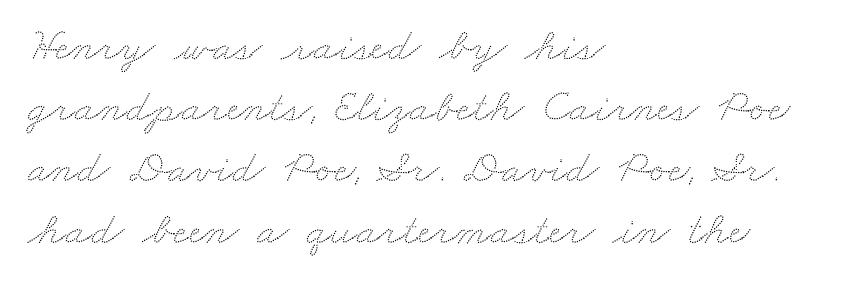
The image shows 46 px wide type; set left-aligned, normal line spacing (1.33x), normal letter spacing, not underlined; low stroke contrast and a small x-height.
